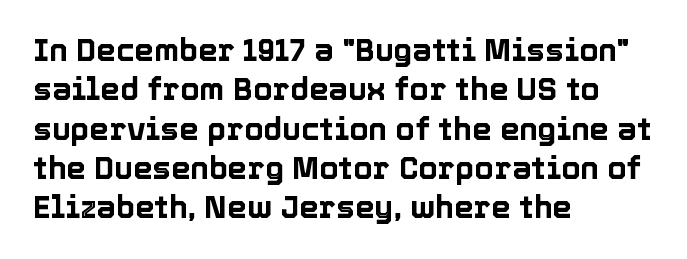
{"italic": "no", "width": "normal", "x_height": "medium", "monospaced": "no", "underline": "no", "align": "left", "line_spacing": "normal", "line_spacing_ratio": 1.27, "letter_spacing": "normal", "letter_spacing_em": 0.0, "glyph_px": 31}
